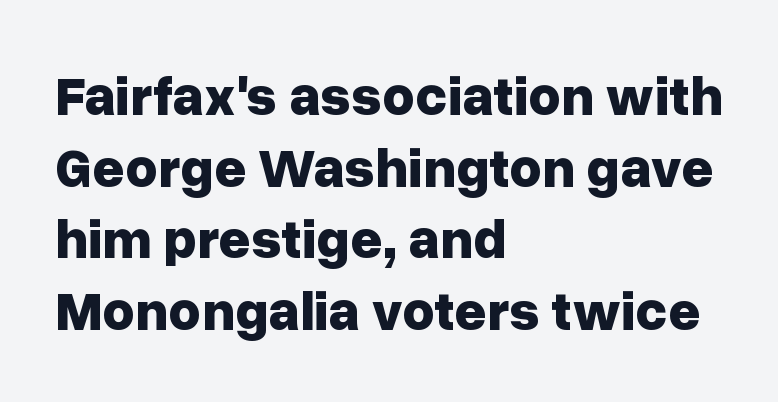
{"serif": "no", "italic": "no", "bold": "yes", "weight": "bold", "width": "normal", "stroke_contrast": "low", "x_height": "medium", "monospaced": "no", "underline": "no", "align": "left", "line_spacing": "normal", "line_spacing_ratio": 1.28, "letter_spacing": "normal", "letter_spacing_em": 0.0, "glyph_px": 56}
